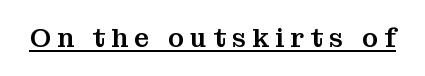
Q: Is the text italic (slanted)? A: No, it is upright.
Q: Is the text underlined? A: Yes.
Q: Is the spacing between letters normal or unusually wide? A: Unusually wide.
